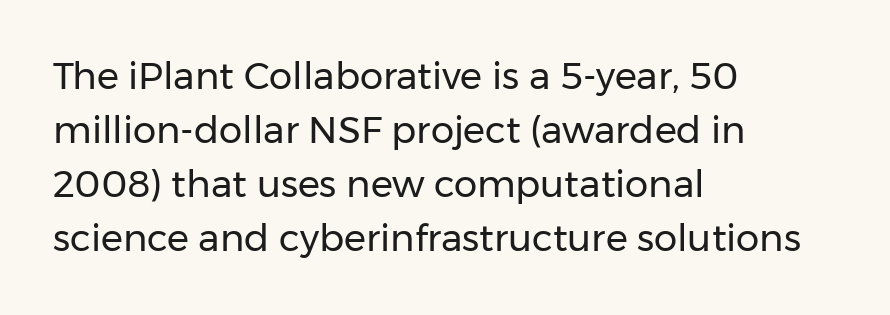
The image shows 37 px regular-weight sans-serif type, upright; set left-aligned, normal line spacing (1.46x), normal letter spacing, not underlined; low stroke contrast and a medium x-height.
